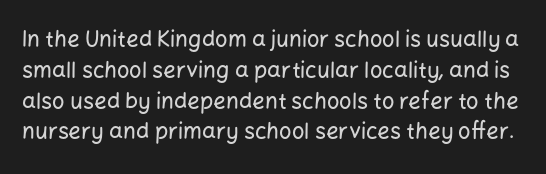
The image shows 22 px text type, upright; set normal line spacing (1.4x), normal letter spacing, not underlined.
